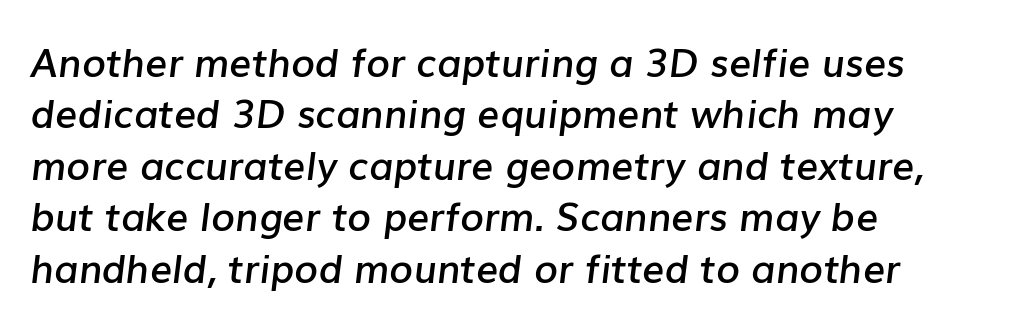
{"italic": "yes", "lean": "right", "slant_degrees": 7, "bold": "semi", "weight": "semibold", "width": "normal", "stroke_contrast": "low", "x_height": "medium", "monospaced": "no", "underline": "no", "align": "left", "line_spacing": "normal", "line_spacing_ratio": 1.32, "letter_spacing": "normal", "letter_spacing_em": 0.0, "glyph_px": 39}
